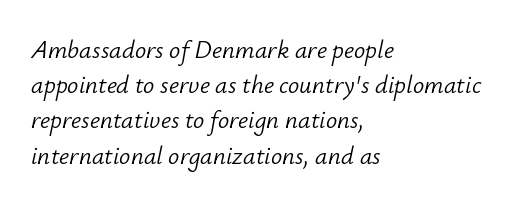
{"italic": "yes", "lean": "right", "slant_degrees": 12, "bold": "no", "underline": "no", "align": "left", "line_spacing": "normal", "line_spacing_ratio": 1.41, "letter_spacing": "normal", "letter_spacing_em": 0.0, "glyph_px": 25}
